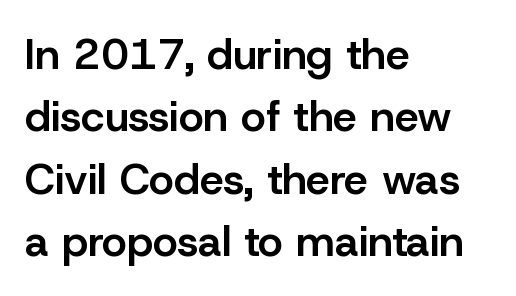
Q: Is the text bold? A: Semi-bold.
Q: Is the text italic (slanted)? A: No, it is upright.
Q: Is the typeface a serif or a sans-serif typeface? A: Sans-serif.
Q: Is the text underlined? A: No.
Q: How is the paragraph aligned? A: Left-aligned.
Q: Is the spacing between letters normal or unusually wide? A: Normal.
Q: Is the spacing between lines tight, normal or loose? A: Normal.
Q: Width (condensed, normal, or wide)? A: Normal.
Q: Stroke contrast? A: Low.
Q: x-height? A: Medium.
Q: Monospaced? A: No.
